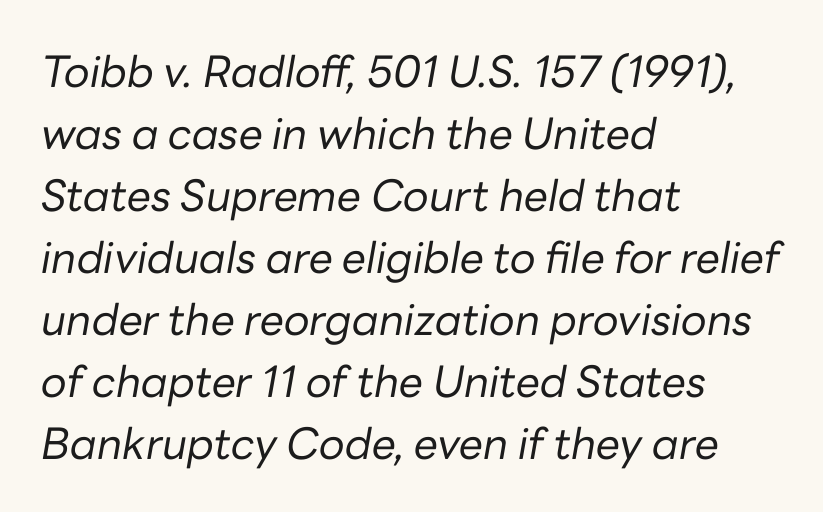
The space directly below the letters is spotless. These lines stack with their left ends in a neat column. The tracking reads as untouched default to a designer's eye. Compared with typical paragraphs, the rows here are spaced about the same. Stems and bowls with no extra thickness — not bold.
